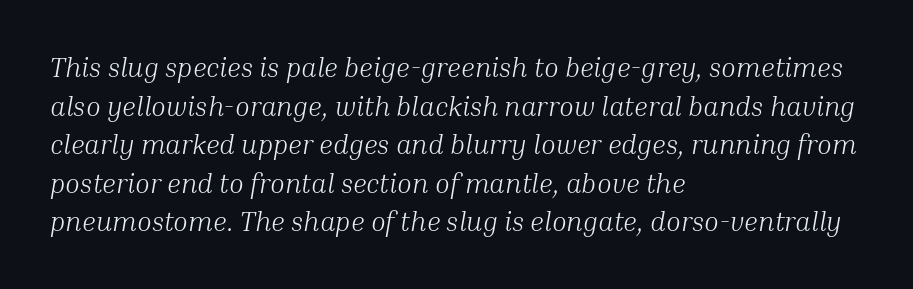
If you drew a line through each stem, it would be angled. Visually the block forms a straight wall on the left and a jagged coastline on the right. Underline: absent. Does extra space separate the letters? No, they use regular spacing. Regular leading.
